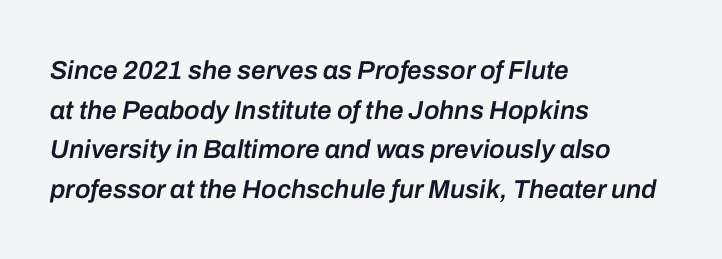
What stands out about the letter spacing? Nothing — it is the standard amount. On the weight axis this lands at semibold, roughly 600. Regarding leading, the lines here are spaced in the standard way. Tall strokes in this sample are angled rather than plumb. These lines stack with their left ends in a neat column.
